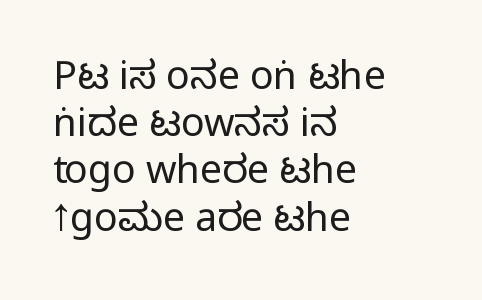
The image shows 39 px regular-weight, condensed sans-serif type, upright; set left-aligned, line spacing 1.21x, normal letter spacing, not underlined; low stroke contrast and a large x-height.
